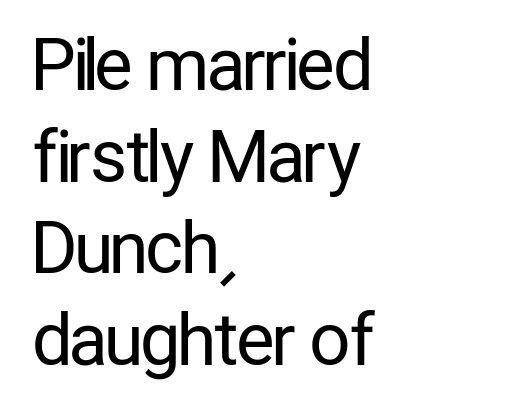
The image shows 71 px regular-weight, condensed sans-serif type, upright; set left-aligned, normal line spacing (1.29x), normal letter spacing, not underlined; low stroke contrast and a medium x-height.
